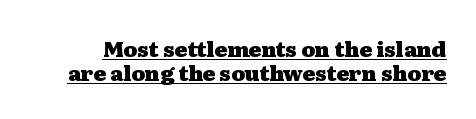
The image shows 21 px bold type, upright; set tight line spacing (1.14x), normal letter spacing, underlined.
